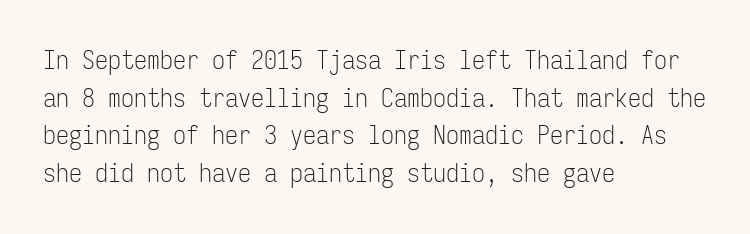
The image shows 26 px text type, upright; set left-aligned, normal line spacing (1.45x), normal letter spacing, not underlined.
